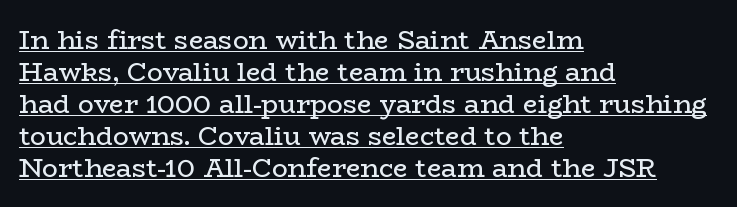
The image shows 26 px text type, upright; set left-aligned, line spacing 1.23x, normal letter spacing, underlined.
